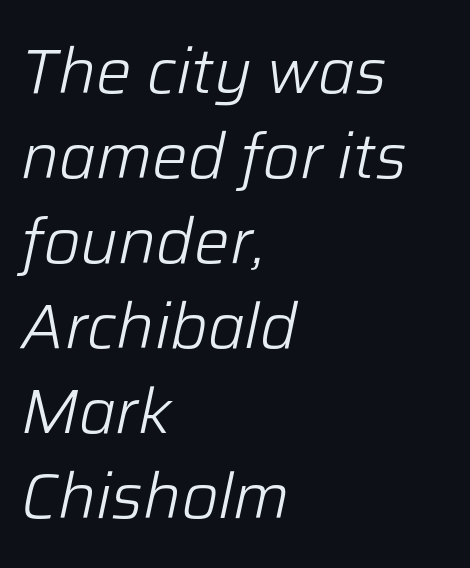
{"italic": "yes", "lean": "right", "slant_degrees": 12, "bold": "no", "weight": "light", "width": "normal", "stroke_contrast": "low", "x_height": "medium", "monospaced": "no", "underline": "no", "align": "left", "line_spacing": "normal", "line_spacing_ratio": 1.35, "letter_spacing": "normal", "letter_spacing_em": 0.0, "glyph_px": 63}
